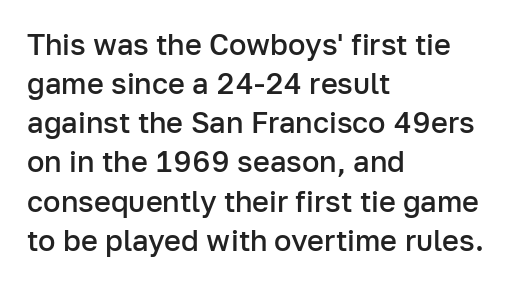
{"serif": "no", "italic": "no", "bold": "semi", "weight": "semibold", "width": "normal", "stroke_contrast": "low", "x_height": "medium", "monospaced": "no", "underline": "no", "align": "left", "line_spacing": "normal", "line_spacing_ratio": 1.35, "letter_spacing": "normal", "letter_spacing_em": 0.0, "glyph_px": 29}
